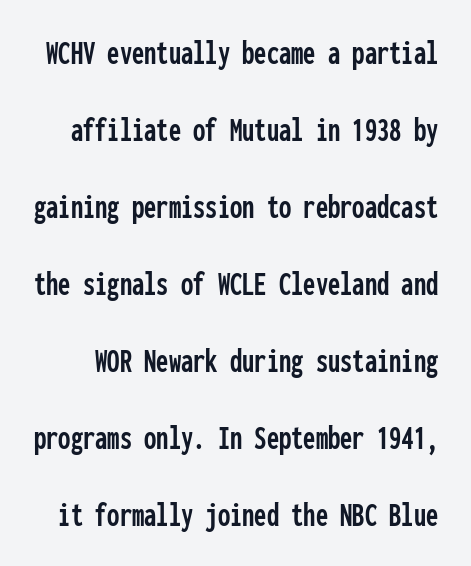
Q: Is the text italic (slanted)? A: No, it is upright.
Q: Is the typeface a serif or a sans-serif typeface? A: Sans-serif.
Q: Is the text underlined? A: No.
Q: Is the spacing between letters normal or unusually wide? A: Normal.
Q: Is the spacing between lines tight, normal or loose? A: Loose.
Q: Width (condensed, normal, or wide)? A: Condensed.
Q: Stroke contrast? A: Low.
Q: x-height? A: Medium.
Q: Monospaced? A: Yes.
